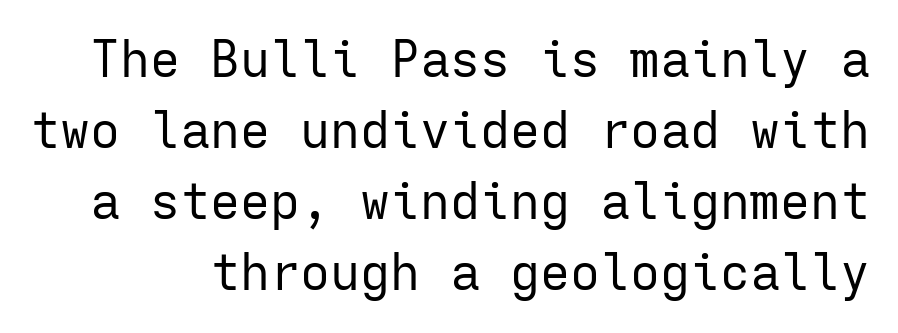
Q: Is the text bold? A: No.
Q: Is the text italic (slanted)? A: No, it is upright.
Q: Is the typeface a serif or a sans-serif typeface? A: Sans-serif.
Q: Is the text underlined? A: No.
Q: Is the spacing between letters normal or unusually wide? A: Normal.
Q: Is the spacing between lines tight, normal or loose? A: Normal.
Q: Width (condensed, normal, or wide)? A: Normal.
Q: Stroke contrast? A: Low.
Q: x-height? A: Medium.
Q: Monospaced? A: Yes.
